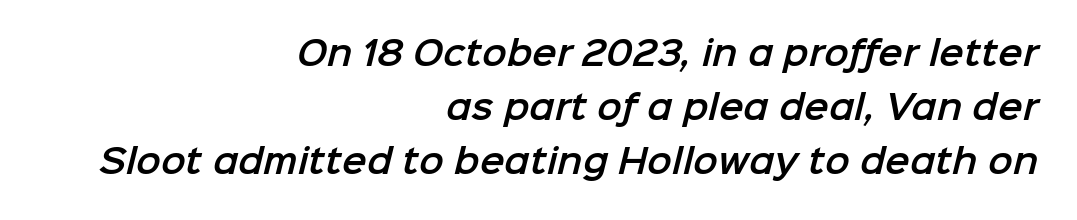
The image shows 33 px sans-serif type; set right-aligned, normal line spacing (1.63x), normal letter spacing, not underlined; low stroke contrast and a medium x-height.
